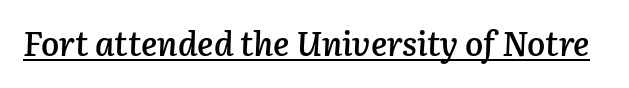
The image shows 34 px semibold type, italic (leaning right); set normal letter spacing, underlined; low stroke contrast and a medium x-height.
